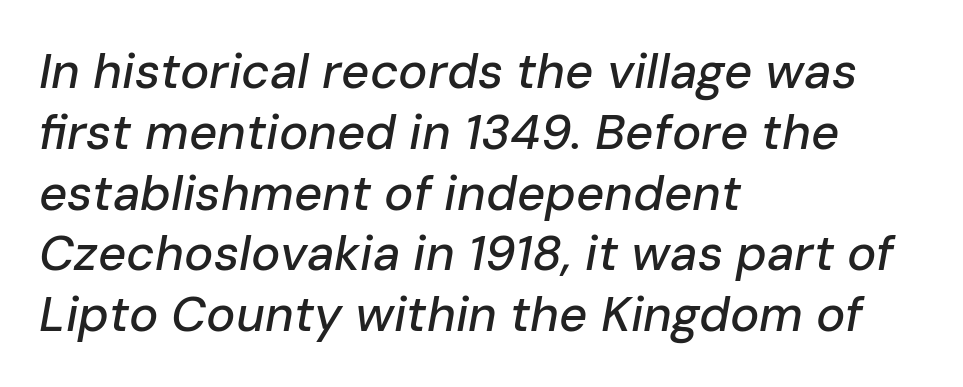
The image shows 49 px text type, italic (leaning right); set left-aligned, line spacing 1.24x, normal letter spacing, not underlined; low stroke contrast and a medium x-height.
